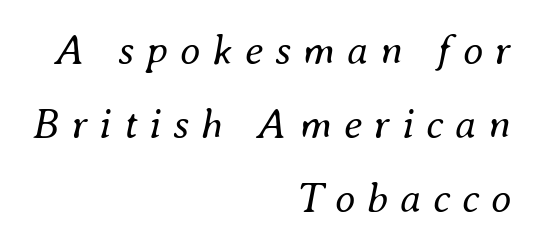
Line endings align vertically; line beginnings do not. The gap between lines stays unmarked. The type is letterspaced generously, with wide tracking. The typography opts for an oblique posture over an upright one. The weight tops out at a normal text grade. Each letter keeps its own natural width here, so spacing adapts to shape.
